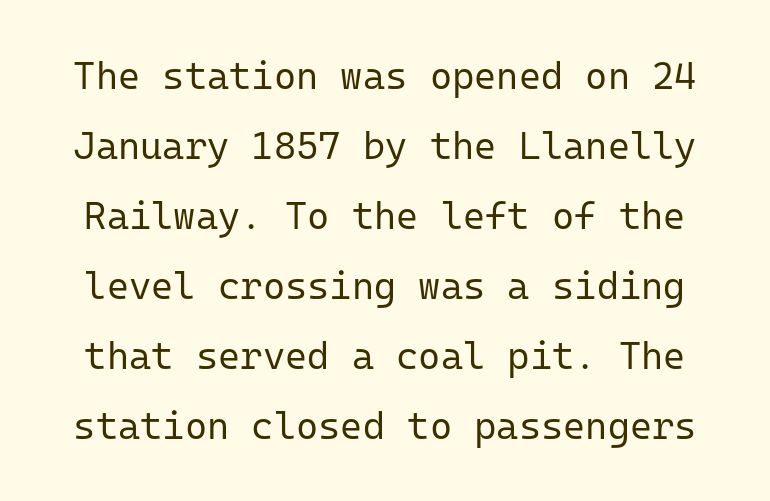
{"serif": "no", "italic": "no", "bold": "no", "weight": "regular", "width": "normal", "stroke_contrast": "low", "x_height": "medium", "monospaced": "yes", "underline": "no", "line_spacing_ratio": 1.84, "letter_spacing": "normal", "letter_spacing_em": 0.0, "glyph_px": 38}
